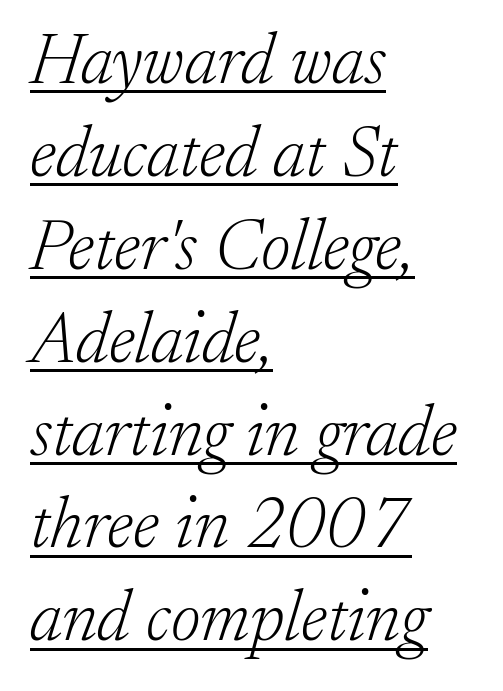
{"serif": "yes", "italic": "yes", "lean": "right", "slant_degrees": 17, "bold": "no", "weight": "light", "width": "normal", "stroke_contrast": "low", "x_height": "small", "monospaced": "no", "underline": "yes", "align": "left", "line_spacing": "normal", "line_spacing_ratio": 1.29, "letter_spacing": "normal", "letter_spacing_em": 0.0, "glyph_px": 72}
